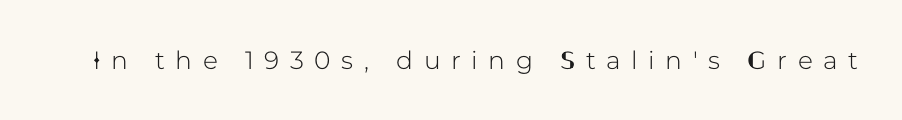
The image shows 25 px text type, upright; set unusually wide letter spacing (+0.42 em), not underlined.
